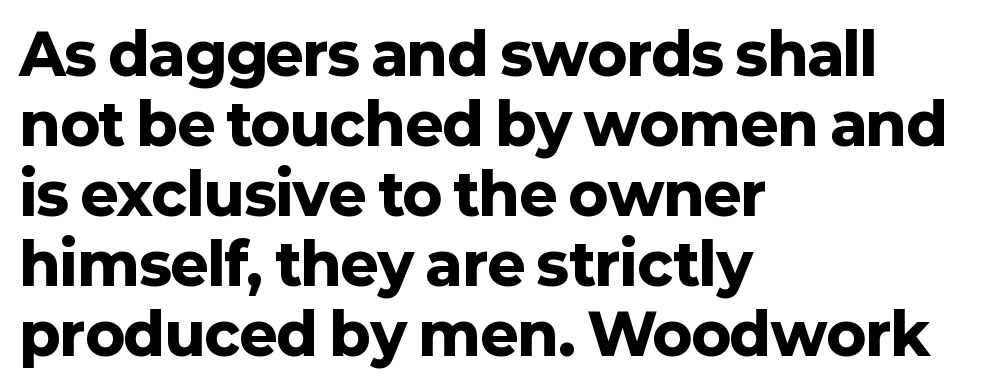
{"serif": "no", "italic": "no", "bold": "yes", "weight": "heavy", "width": "normal", "stroke_contrast": "low", "x_height": "medium", "monospaced": "no", "underline": "no", "align": "left", "line_spacing_ratio": 1.23, "letter_spacing": "normal", "letter_spacing_em": 0.0, "glyph_px": 57}
